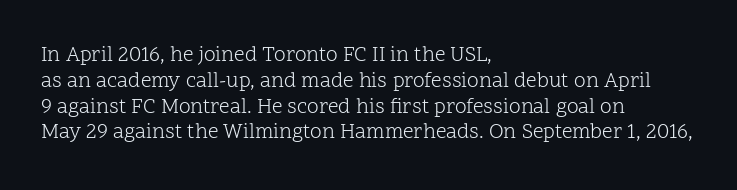
Q: Is the text bold? A: No.
Q: Is the text italic (slanted)? A: No, it is upright.
Q: Is the text underlined? A: No.
Q: How is the paragraph aligned? A: Left-aligned.
Q: Is the spacing between letters normal or unusually wide? A: Normal.
